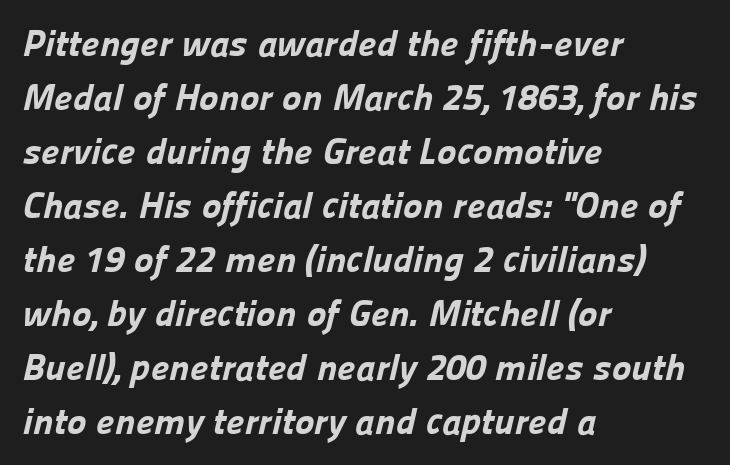
Q: Is the text bold? A: Yes.
Q: Is the typeface a serif or a sans-serif typeface? A: Sans-serif.
Q: Is the text underlined? A: No.
Q: How is the paragraph aligned? A: Left-aligned.
Q: Is the spacing between letters normal or unusually wide? A: Normal.
Q: Is the spacing between lines tight, normal or loose? A: Normal.
Q: Width (condensed, normal, or wide)? A: Normal.
Q: Stroke contrast? A: Low.
Q: x-height? A: Medium.
Q: Monospaced? A: No.
